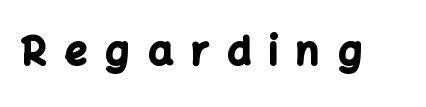
{"serif": "no", "italic": "no", "bold": "yes", "weight": "bold", "width": "normal", "stroke_contrast": "low", "x_height": "medium", "monospaced": "no", "underline": "no", "letter_spacing": "wide", "letter_spacing_em": 0.47, "glyph_px": 39}
